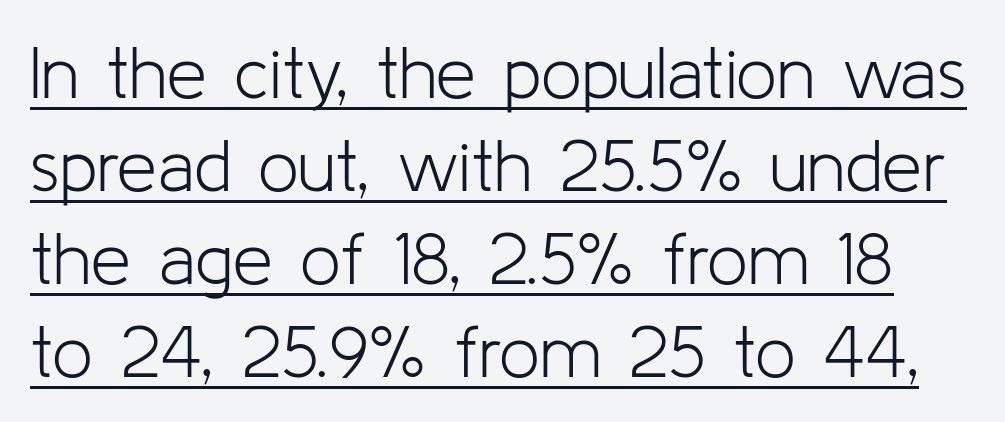
Somebody hit Ctrl+U on this one — the words are underlined. The face used here is proportionally spaced, like ordinary book or web type. Short note: letters normally spaced. The letterforms sit at book weight or below.
